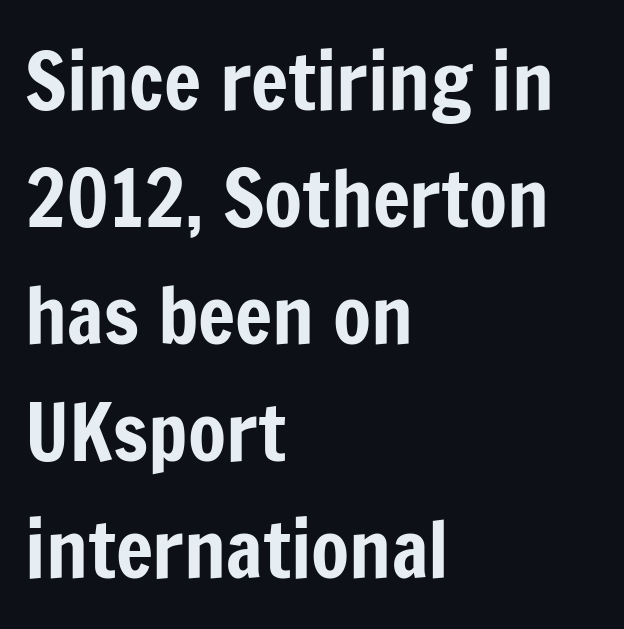
The foot of each line stays bare and open. Interline gaps are of average width in this sample. Is there any slant? The stems are plumb. Line beginnings align vertically; line endings do not.
